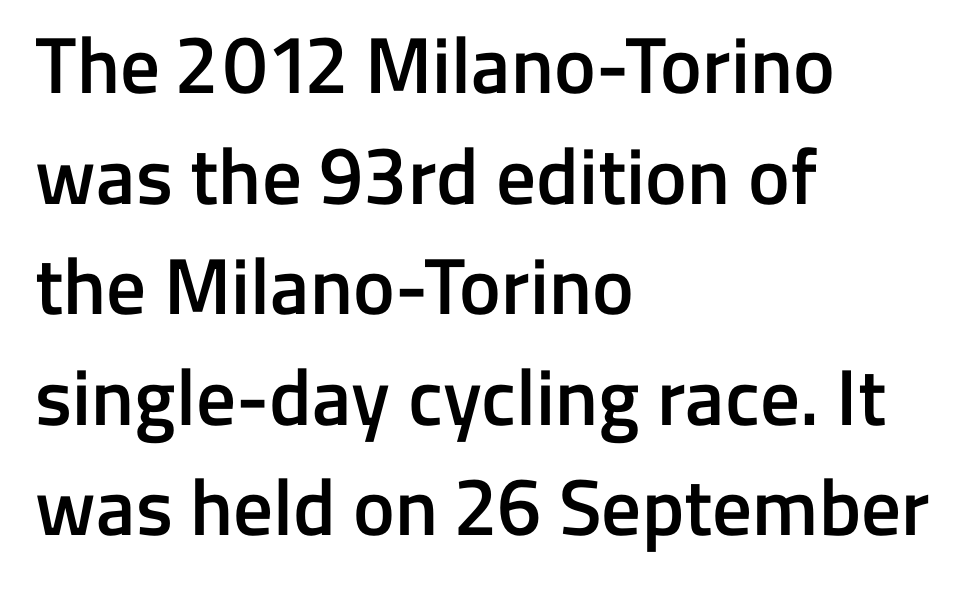
This sample uses an upright cut, with every glyph sitting square on the baseline. Typographically, this falls in the sans-serif category. The foot of each line stays bare and open. The ragged edge is on the right, which tells us the setting is flush left. Spacing verdict: proportional, widths tailored to each character. You could call the tracking neutral — neither tight nor loose.
